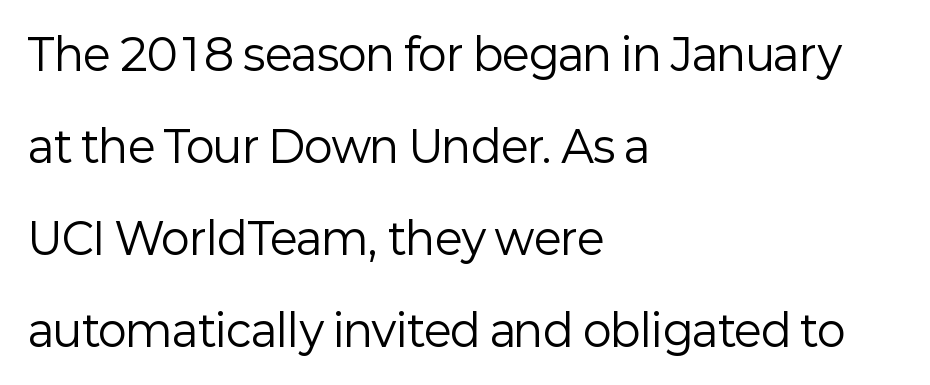
{"serif": "no", "italic": "no", "bold": "no", "weight": "regular", "width": "normal", "stroke_contrast": "low", "x_height": "medium", "monospaced": "no", "underline": "no", "align": "left", "line_spacing": "loose", "line_spacing_ratio": 2.14, "letter_spacing": "normal", "letter_spacing_em": 0.0, "glyph_px": 43}
